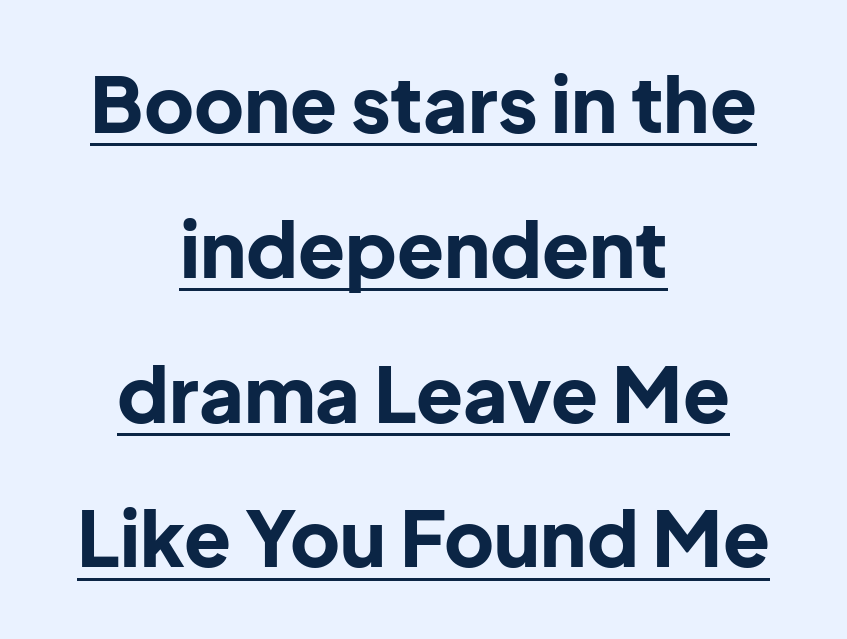
Q: Is the text bold? A: Yes.
Q: Is the text italic (slanted)? A: No, it is upright.
Q: Is the typeface a serif or a sans-serif typeface? A: Sans-serif.
Q: Is the text underlined? A: Yes.
Q: How is the paragraph aligned? A: Centered.
Q: Is the spacing between letters normal or unusually wide? A: Normal.
Q: Width (condensed, normal, or wide)? A: Normal.
Q: Stroke contrast? A: Low.
Q: x-height? A: Medium.
Q: Monospaced? A: No.
